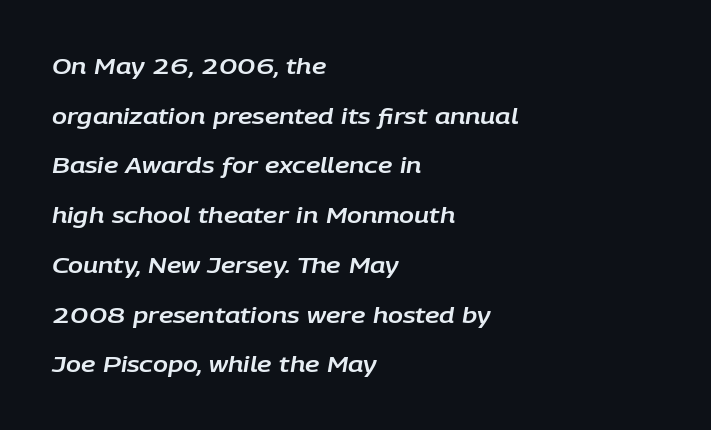
{"italic": "yes", "lean": "right", "slant_degrees": 9, "underline": "no", "align": "left", "line_spacing": "loose", "line_spacing_ratio": 2.26, "letter_spacing": "normal", "letter_spacing_em": 0.0, "glyph_px": 22}
